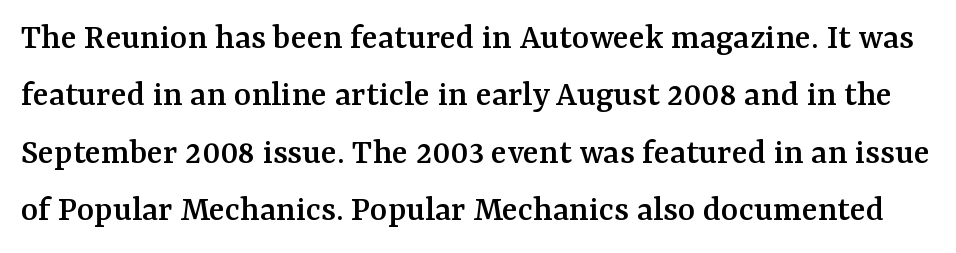
Q: Is the text italic (slanted)? A: No, it is upright.
Q: Is the typeface a serif or a sans-serif typeface? A: Serif.
Q: Is the text underlined? A: No.
Q: Is the spacing between letters normal or unusually wide? A: Normal.
Q: Is the spacing between lines tight, normal or loose? A: Normal.
Q: Width (condensed, normal, or wide)? A: Normal.
Q: Stroke contrast? A: Medium.
Q: x-height? A: Medium.
Q: Monospaced? A: No.
